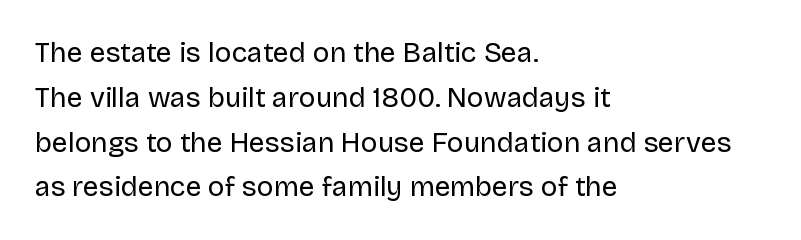
Is the letter spacing exaggerated? No — it looks like the ordinary default. Just letters on the line, the space beneath them empty. A student would call this left alignment; a typographer would say flush left, rag right. Nope, no serifs anywhere on these letters. The lines sit at an ordinary, default distance from one another.
